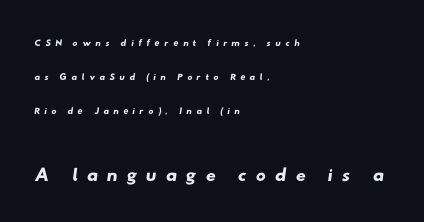
The image shows 28 px wide sans-serif type; set left-aligned, loose line spacing (2.43x), unusually wide letter spacing (+0.31 em), not underlined; the second (bottom) block is 2.0x larger; low stroke contrast and a small x-height.
